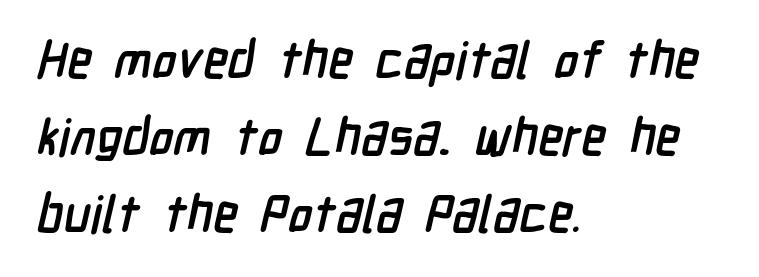
Q: Is the text bold? A: Yes.
Q: Is the typeface a serif or a sans-serif typeface? A: Sans-serif.
Q: Is the text underlined? A: No.
Q: How is the paragraph aligned? A: Left-aligned.
Q: Is the spacing between letters normal or unusually wide? A: Normal.
Q: Is the spacing between lines tight, normal or loose? A: Normal.
Q: Width (condensed, normal, or wide)? A: Condensed.
Q: Stroke contrast? A: Low.
Q: x-height? A: Medium.
Q: Monospaced? A: No.
